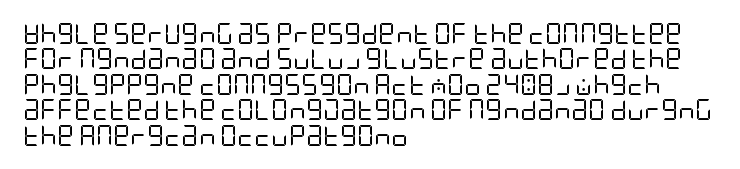
The image shows 21 px text type, upright; set left-aligned, line spacing 1.21x, normal letter spacing, not underlined.
